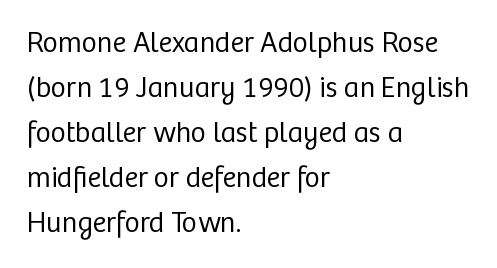
{"serif": "no", "italic": "no", "bold": "no", "weight": "regular", "width": "normal", "stroke_contrast": "low", "x_height": "medium", "monospaced": "no", "underline": "no", "align": "left", "line_spacing": "normal", "line_spacing_ratio": 1.55, "letter_spacing": "normal", "letter_spacing_em": 0.0, "glyph_px": 29}
